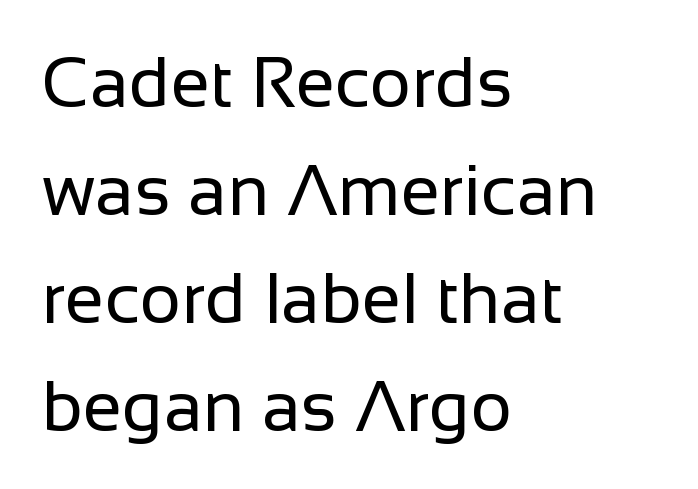
{"serif": "no", "italic": "no", "bold": "no", "weight": "regular", "width": "normal", "stroke_contrast": "low", "x_height": "medium", "monospaced": "no", "underline": "no", "align": "left", "line_spacing": "normal", "line_spacing_ratio": 1.52, "letter_spacing": "normal", "letter_spacing_em": 0.0, "glyph_px": 71}
